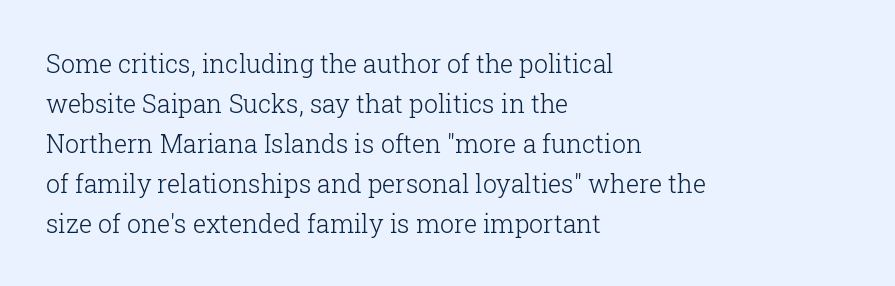
Q: Is the text bold? A: No.
Q: Is the text italic (slanted)? A: No, it is upright.
Q: Is the text underlined? A: No.
Q: How is the paragraph aligned? A: Left-aligned.
Q: Is the spacing between letters normal or unusually wide? A: Normal.
Q: Is the spacing between lines tight, normal or loose? A: Normal.
